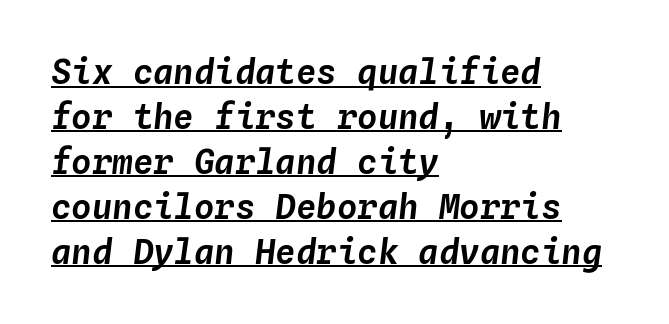
The image shows 34 px text type, italic (leaning right), monospaced; set left-aligned, normal line spacing (1.32x), normal letter spacing, underlined; low stroke contrast and a medium x-height.
